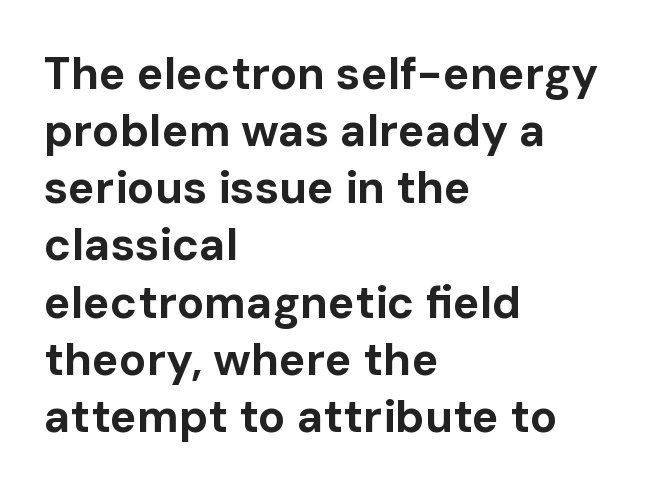
{"serif": "no", "italic": "no", "bold": "yes", "weight": "bold", "width": "normal", "stroke_contrast": "low", "x_height": "medium", "monospaced": "no", "underline": "no", "align": "left", "line_spacing": "normal", "line_spacing_ratio": 1.27, "letter_spacing": "normal", "letter_spacing_em": 0.0, "glyph_px": 45}
